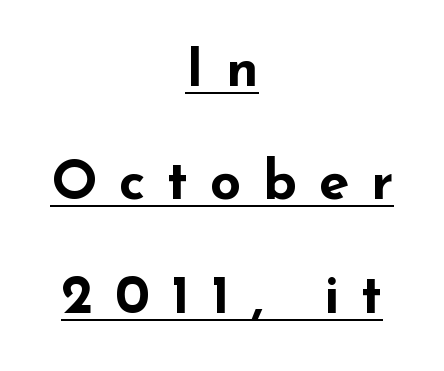
Q: Is the text bold? A: Yes.
Q: Is the text italic (slanted)? A: No, it is upright.
Q: Is the typeface a serif or a sans-serif typeface? A: Sans-serif.
Q: Is the text underlined? A: Yes.
Q: How is the paragraph aligned? A: Centered.
Q: Is the spacing between letters normal or unusually wide? A: Unusually wide.
Q: Is the spacing between lines tight, normal or loose? A: Loose.
Q: Width (condensed, normal, or wide)? A: Wide.
Q: Stroke contrast? A: Low.
Q: x-height? A: Small.
Q: Monospaced? A: No.
